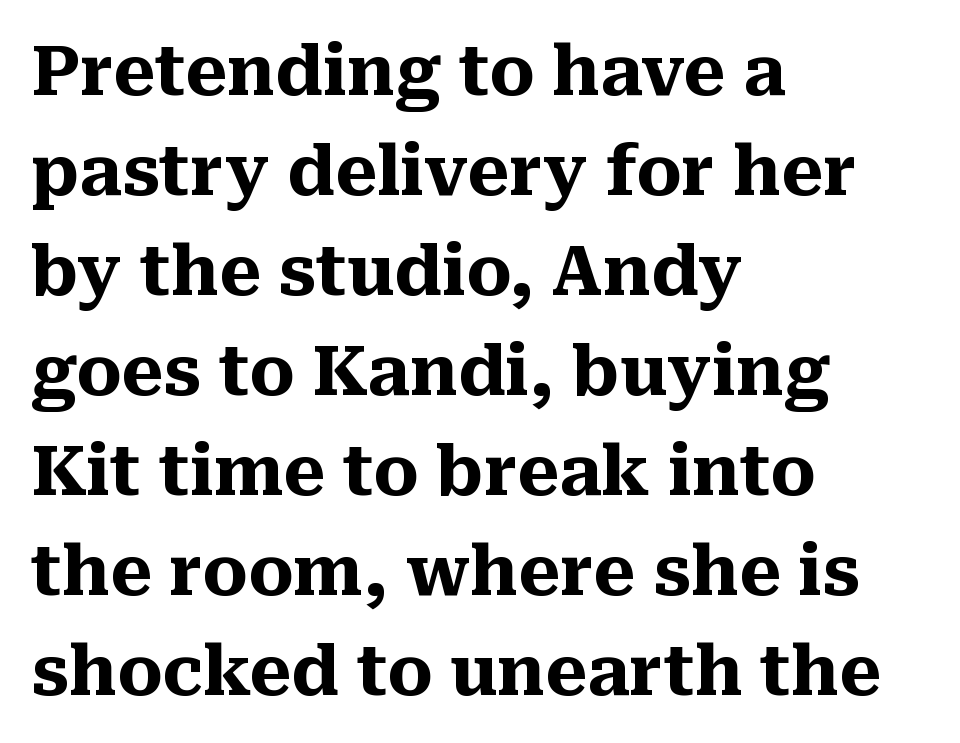
Q: Is the text bold? A: Yes.
Q: Is the text italic (slanted)? A: No, it is upright.
Q: Is the typeface a serif or a sans-serif typeface? A: Serif.
Q: Is the text underlined? A: No.
Q: How is the paragraph aligned? A: Left-aligned.
Q: Is the spacing between letters normal or unusually wide? A: Normal.
Q: Is the spacing between lines tight, normal or loose? A: Normal.
Q: Width (condensed, normal, or wide)? A: Normal.
Q: Stroke contrast? A: Medium.
Q: x-height? A: Medium.
Q: Monospaced? A: No.
